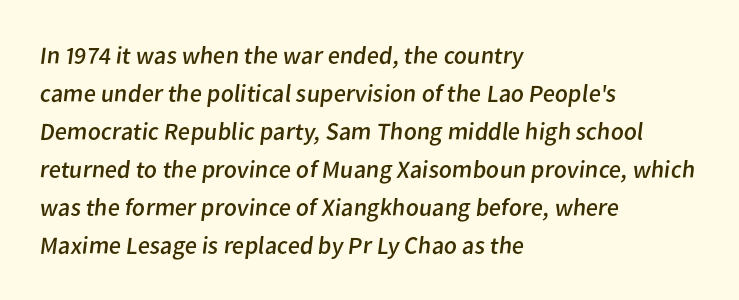
The image shows 25 px text type; set left-aligned, normal line spacing (1.52x), normal letter spacing, not underlined.
